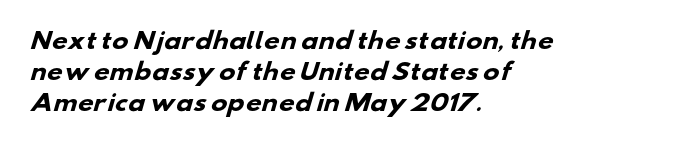
Q: Is the text bold? A: Yes.
Q: Is the text underlined? A: No.
Q: How is the paragraph aligned? A: Left-aligned.
Q: Is the spacing between letters normal or unusually wide? A: Normal.
Q: Is the spacing between lines tight, normal or loose? A: Normal.
